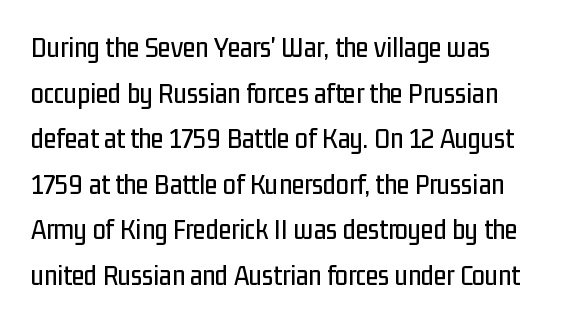
Q: Is the text italic (slanted)? A: No, it is upright.
Q: Is the typeface a serif or a sans-serif typeface? A: Sans-serif.
Q: Is the text underlined? A: No.
Q: Is the spacing between letters normal or unusually wide? A: Normal.
Q: Is the spacing between lines tight, normal or loose? A: Normal.
Q: Width (condensed, normal, or wide)? A: Condensed.
Q: Stroke contrast? A: Low.
Q: x-height? A: Medium.
Q: Monospaced? A: No.
